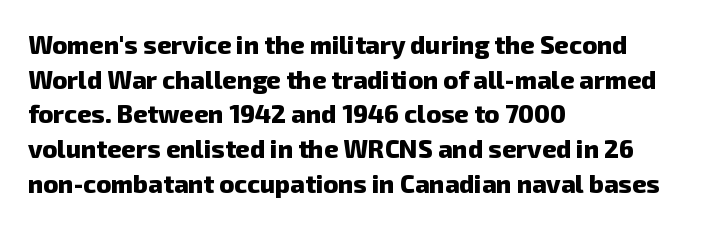
The image shows 25 px bold type; set left-aligned, normal line spacing (1.39x), normal letter spacing, not underlined.
